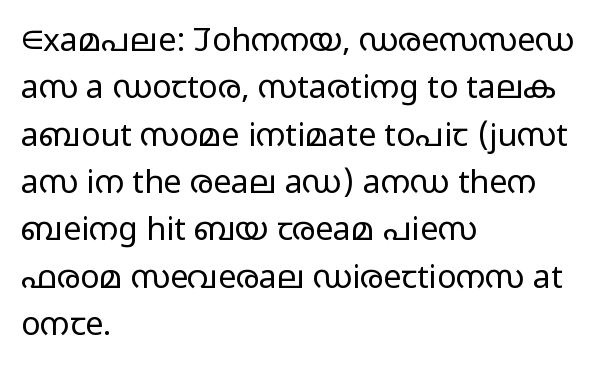
{"serif": "no", "italic": "no", "bold": "no", "weight": "light", "width": "wide", "stroke_contrast": "low", "x_height": "medium", "monospaced": "no", "underline": "no", "align": "left", "line_spacing": "normal", "line_spacing_ratio": 1.48, "letter_spacing": "normal", "letter_spacing_em": 0.0, "glyph_px": 32}
